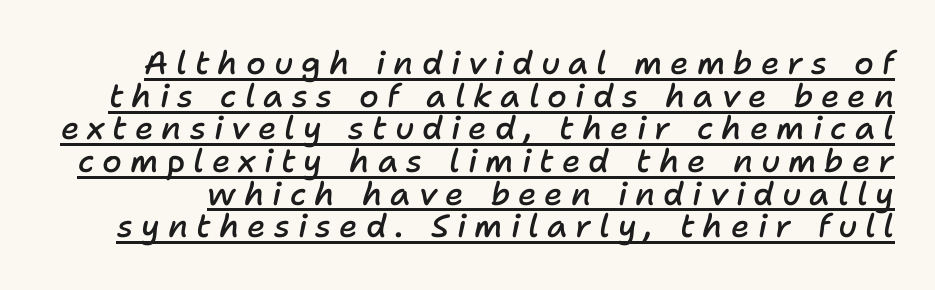
This is the in-between weight designers call semibold or demi. How are the letters spaced? Widely, with obvious added tracking. The passage shown stacks its lines with hardly any gap. Students, observe the line beneath the letters — that is underlining. When letters slant like this, we call the style italic. The passage shown is typed in a proportional face where columns would drift.
